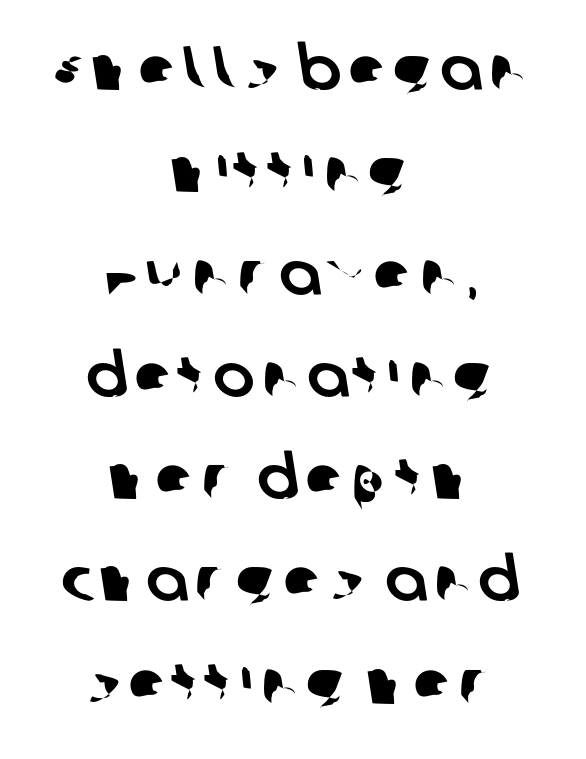
Which margin do the lines hug? Neither — every line sits in the middle. Beneath every word, the page is bare. These lines sit exactly where default settings would place them. Nothing sits at the stroke ends, so this counts as sans-serif. These lines are rendered in a variable-pitch font.
